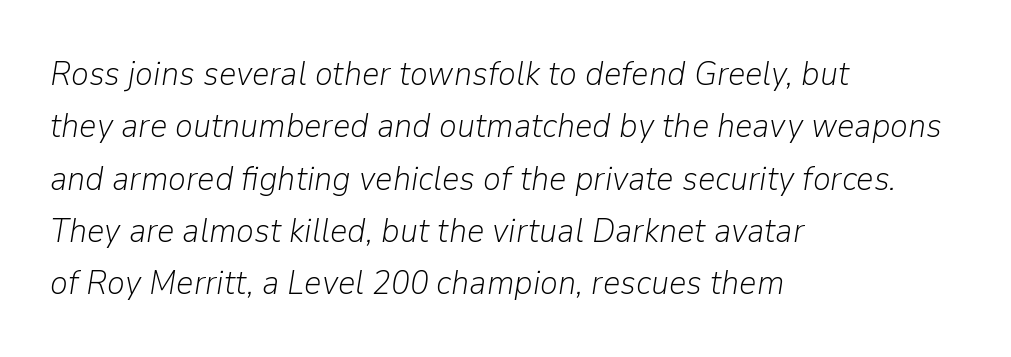
Q: Is the text bold? A: No.
Q: Is the text italic (slanted)? A: Yes, it leans right by about 9 degrees.
Q: Is the text underlined? A: No.
Q: How is the paragraph aligned? A: Left-aligned.
Q: Is the spacing between letters normal or unusually wide? A: Normal.
Q: Is the spacing between lines tight, normal or loose? A: Normal.
Q: Width (condensed, normal, or wide)? A: Normal.
Q: Stroke contrast? A: Low.
Q: x-height? A: Medium.
Q: Monospaced? A: No.
